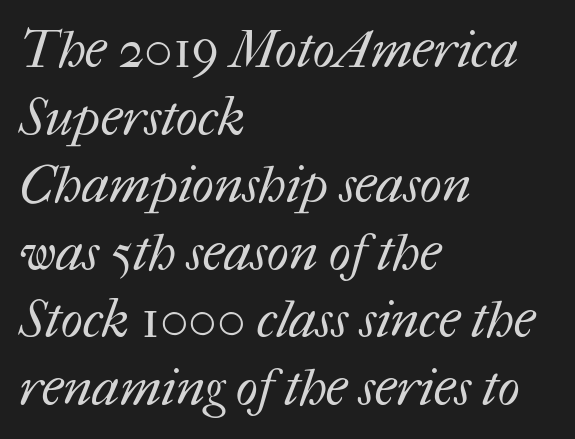
{"bold": "no", "weight": "regular", "width": "normal", "stroke_contrast": "medium", "x_height": "medium", "monospaced": "no", "underline": "no", "align": "left", "line_spacing": "normal", "line_spacing_ratio": 1.3, "letter_spacing": "normal", "letter_spacing_em": 0.0, "glyph_px": 52}
